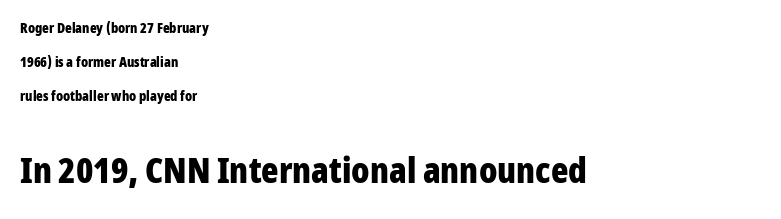
{"serif": "no", "italic": "no", "bold": "yes", "weight": "bold", "width": "condensed", "stroke_contrast": "low", "x_height": "medium", "monospaced": "no", "underline": "no", "align": "left", "line_spacing": "loose", "line_spacing_ratio": 2.42, "letter_spacing": "normal", "letter_spacing_em": 0.0, "larger_block": "second", "size_ratio": 2.57, "glyph_px": 36}
